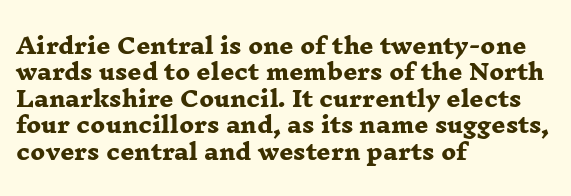
{"bold": "yes", "underline": "no", "align": "left", "line_spacing_ratio": 1.2, "letter_spacing": "normal", "letter_spacing_em": 0.0, "glyph_px": 22}
